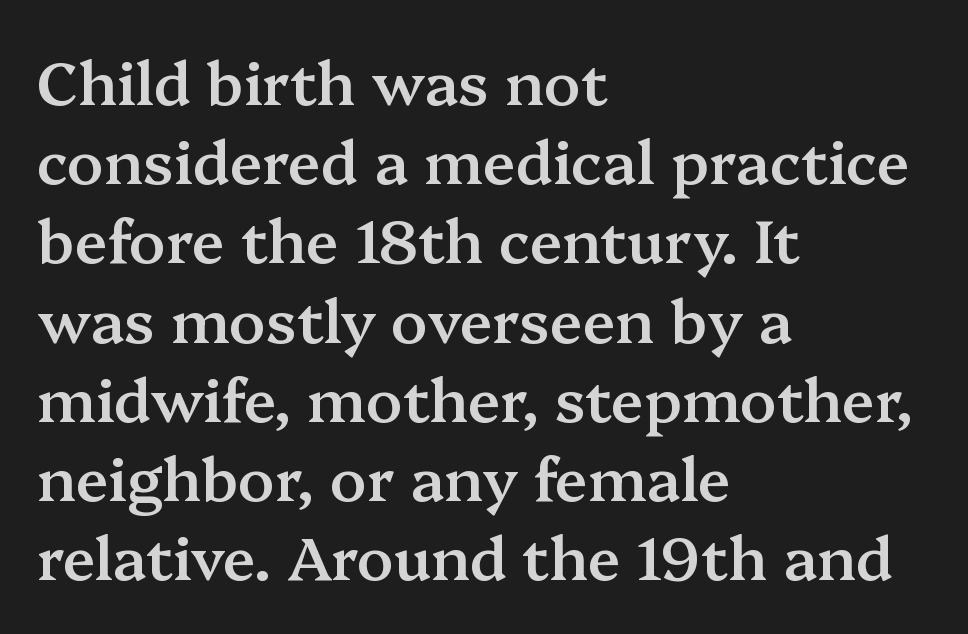
{"serif": "yes", "italic": "no", "bold": "semi", "weight": "semibold", "width": "normal", "stroke_contrast": "medium", "x_height": "medium", "monospaced": "no", "underline": "no", "align": "left", "line_spacing": "normal", "line_spacing_ratio": 1.32, "letter_spacing": "normal", "letter_spacing_em": 0.0, "glyph_px": 60}
